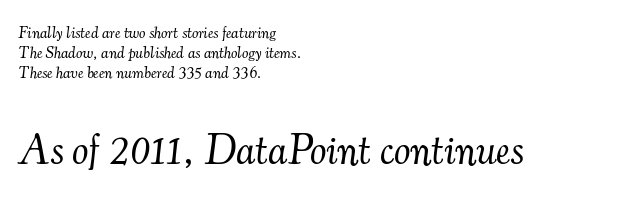
Q: Is the text bold? A: No.
Q: Is the text italic (slanted)? A: Yes, it leans right by about 7 degrees.
Q: Is the typeface a serif or a sans-serif typeface? A: Serif.
Q: Is the text underlined? A: No.
Q: How is the paragraph aligned? A: Left-aligned.
Q: Is the spacing between letters normal or unusually wide? A: Normal.
Q: Is the spacing between lines tight, normal or loose? A: Normal.
Q: Which block of text is set in a larger size, the first (top) or the second (bottom)? A: The second (bottom) one.
Q: Width (condensed, normal, or wide)? A: Normal.
Q: Stroke contrast? A: Medium.
Q: x-height? A: Small.
Q: Monospaced? A: No.
